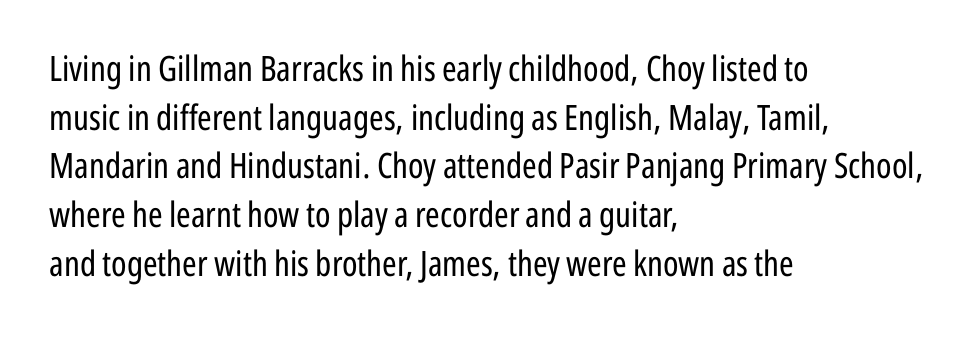
{"serif": "no", "italic": "no", "bold": "no", "weight": "regular", "width": "condensed", "stroke_contrast": "low", "x_height": "medium", "monospaced": "no", "underline": "no", "align": "left", "line_spacing": "normal", "line_spacing_ratio": 1.39, "letter_spacing": "normal", "letter_spacing_em": 0.0, "glyph_px": 35}
